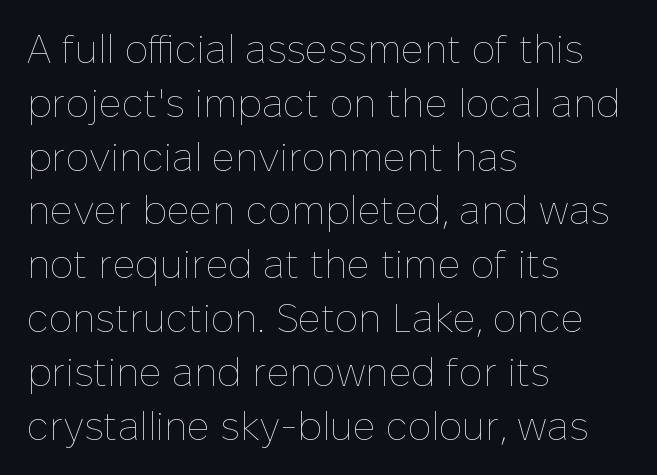
Q: Is the text bold? A: No.
Q: Is the text italic (slanted)? A: No, it is upright.
Q: Is the text underlined? A: No.
Q: How is the paragraph aligned? A: Left-aligned.
Q: Is the spacing between letters normal or unusually wide? A: Normal.
Q: Is the spacing between lines tight, normal or loose? A: Normal.
Q: Width (condensed, normal, or wide)? A: Normal.
Q: Stroke contrast? A: Low.
Q: x-height? A: Medium.
Q: Monospaced? A: No.
